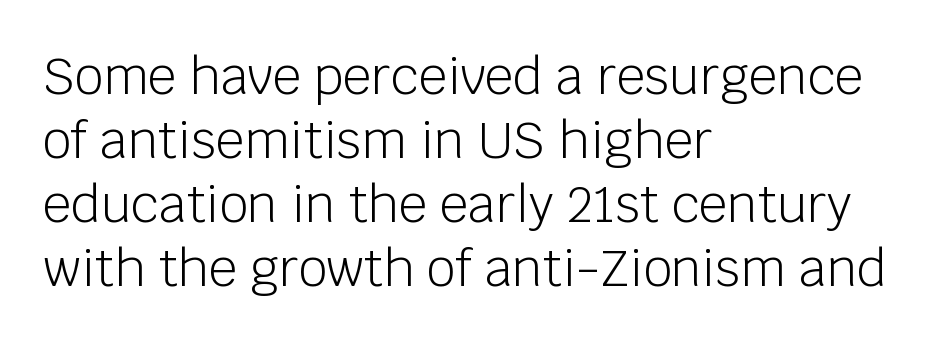
Is the block centered? No — it sits flush against the left margin. The glyphs in this specimen are sans serif. The passage shown is not bold in any degree. Summary of vertical rhythm: regular, with standard interline spacing. Ordinary non-slanted type is in use.
